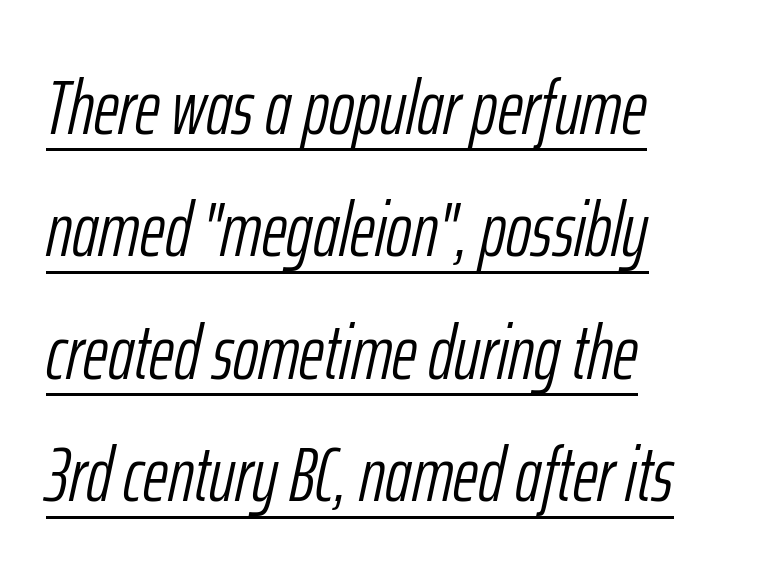
Q: Is the text bold? A: No.
Q: Is the text italic (slanted)? A: Yes, it leans right by about 12 degrees.
Q: Is the text underlined? A: Yes.
Q: How is the paragraph aligned? A: Left-aligned.
Q: Is the spacing between letters normal or unusually wide? A: Normal.
Q: Is the spacing between lines tight, normal or loose? A: Normal.
Q: Width (condensed, normal, or wide)? A: Condensed.
Q: Stroke contrast? A: Low.
Q: x-height? A: Medium.
Q: Monospaced? A: No.
